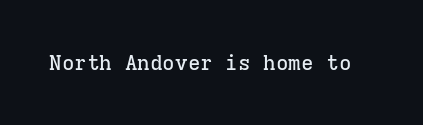
Q: Is the text italic (slanted)? A: No, it is upright.
Q: Is the text underlined? A: No.
Q: Is the spacing between letters normal or unusually wide? A: Normal.
